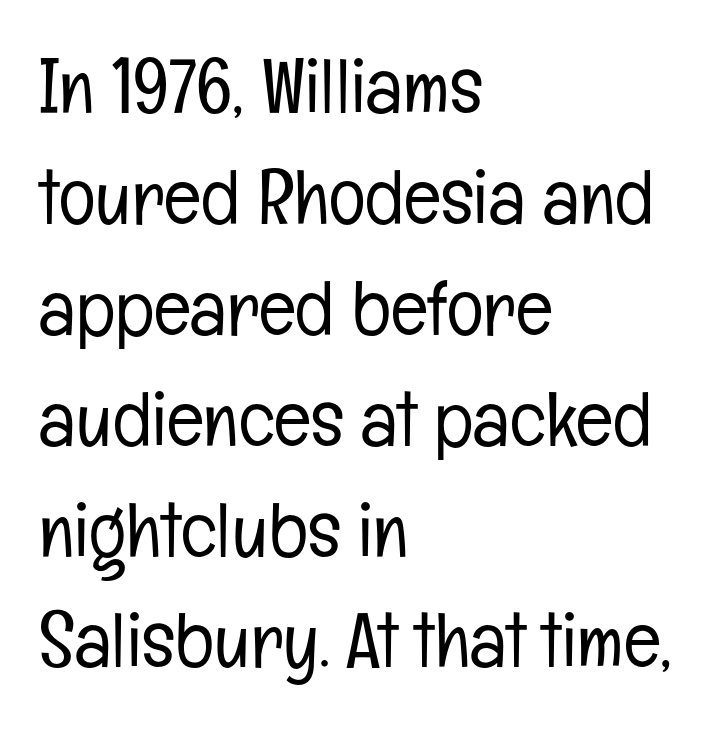
The image shows 77 px light, condensed sans-serif type, upright; set left-aligned, normal line spacing (1.44x), normal letter spacing, not underlined; low stroke contrast and a medium x-height.
